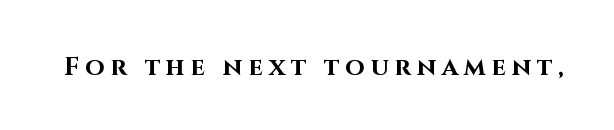
In terms of letterspacing, this is a distinctly airy, spread setting. Heft: maximum for text — a bold. The zone under the glyphs is completely vacant. The axis of the letterforms is exactly vertical.
